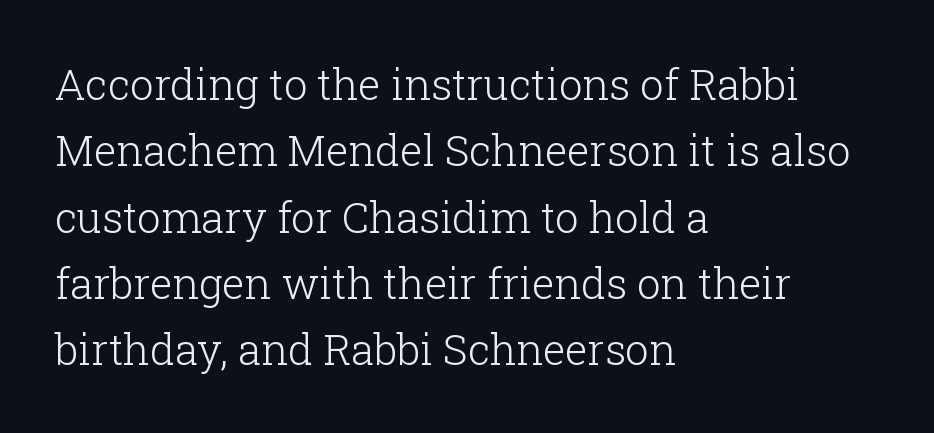
Q: Is the text bold? A: No.
Q: Is the text italic (slanted)? A: No, it is upright.
Q: Is the typeface a serif or a sans-serif typeface? A: Serif.
Q: Is the text underlined? A: No.
Q: How is the paragraph aligned? A: Left-aligned.
Q: Is the spacing between letters normal or unusually wide? A: Normal.
Q: Is the spacing between lines tight, normal or loose? A: Normal.
Q: Width (condensed, normal, or wide)? A: Normal.
Q: Stroke contrast? A: Low.
Q: x-height? A: Medium.
Q: Monospaced? A: No.
